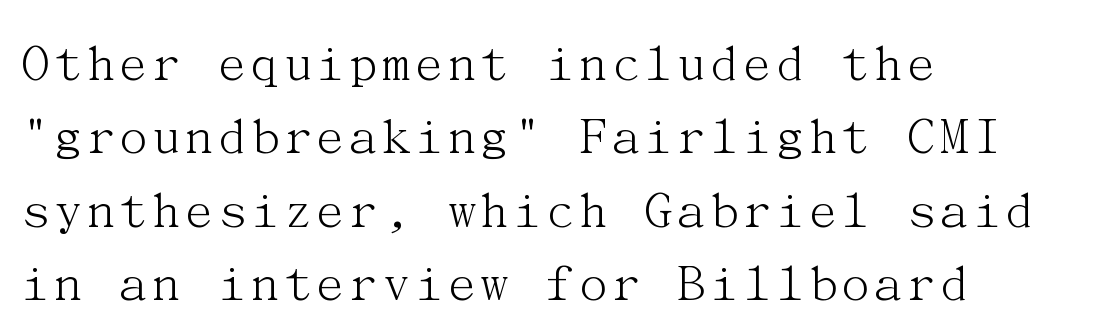
{"serif": "yes", "italic": "no", "bold": "no", "weight": "light", "width": "normal", "stroke_contrast": "medium", "x_height": "medium", "underline": "no", "align": "left", "line_spacing": "normal", "line_spacing_ratio": 1.31, "letter_spacing": "normal", "letter_spacing_em": 0.0, "glyph_px": 56}
